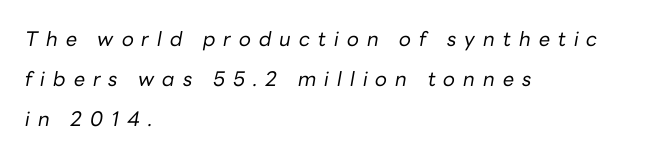
{"italic": "yes", "lean": "right", "slant_degrees": 10, "bold": "no", "underline": "no", "align": "left", "line_spacing": "loose", "line_spacing_ratio": 1.99, "letter_spacing": "wide", "letter_spacing_em": 0.4, "glyph_px": 20}
